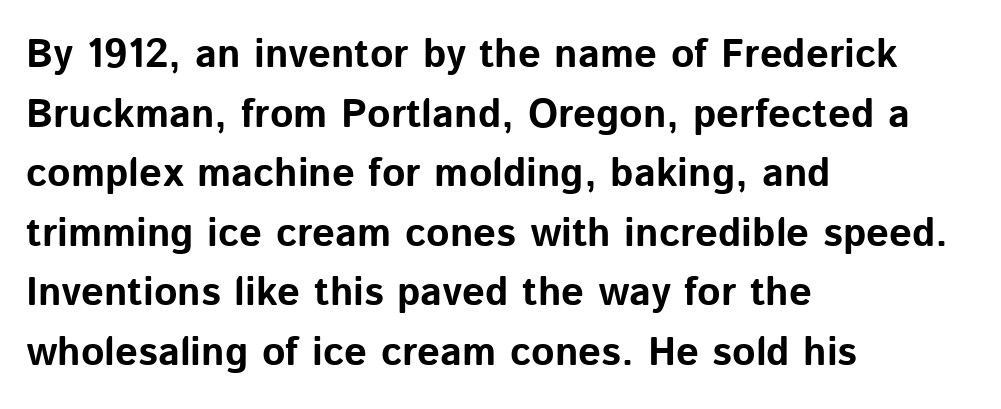
Q: Is the text bold? A: Yes.
Q: Is the text italic (slanted)? A: No, it is upright.
Q: Is the typeface a serif or a sans-serif typeface? A: Sans-serif.
Q: Is the text underlined? A: No.
Q: How is the paragraph aligned? A: Left-aligned.
Q: Is the spacing between letters normal or unusually wide? A: Normal.
Q: Is the spacing between lines tight, normal or loose? A: Normal.
Q: Width (condensed, normal, or wide)? A: Normal.
Q: Stroke contrast? A: Low.
Q: x-height? A: Medium.
Q: Monospaced? A: No.
